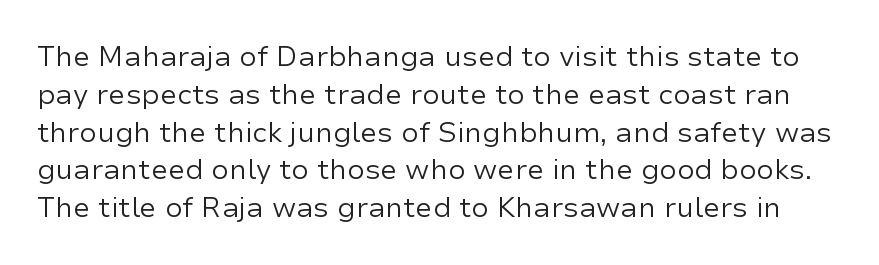
The font's upright variant was chosen for this text. The rendering shows plain stroke endings on the letterforms — a sans-serif design. Does extra space separate the letters? No, they use regular spacing. Here the designer chose a conventional face with non-uniform glyph widths. A clean baseline with only descenders dipping below it. Stem width sits at or under what a default text font uses.
